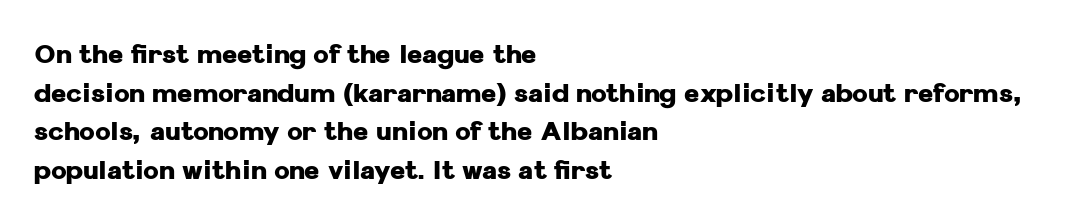
Leading: standard. Glyph-to-glyph distance matches everyday printed text. The face used here has the dense, thick strokes of a bold. These lines stack with their left ends in a neat column.
